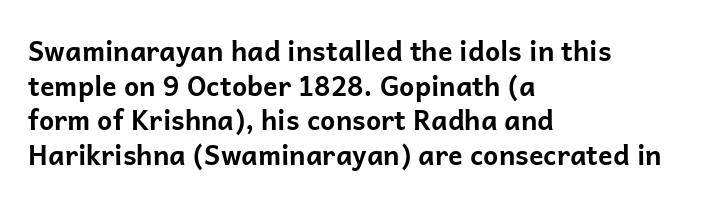
Q: Is the text bold? A: Yes.
Q: Is the text italic (slanted)? A: No, it is upright.
Q: Is the text underlined? A: No.
Q: How is the paragraph aligned? A: Left-aligned.
Q: Is the spacing between letters normal or unusually wide? A: Normal.
Q: Is the spacing between lines tight, normal or loose? A: Normal.
